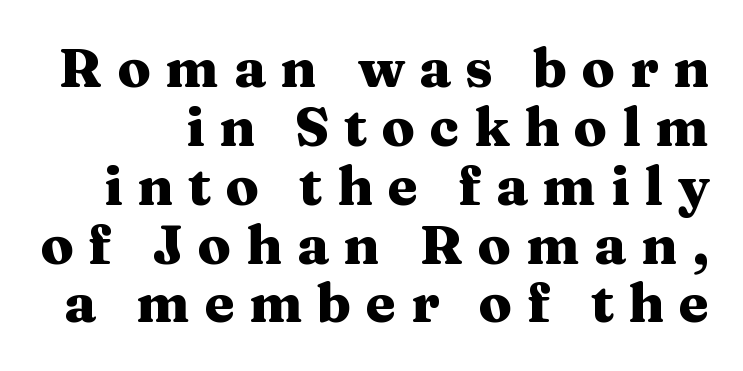
Q: Is the text bold? A: Yes.
Q: Is the text italic (slanted)? A: No, it is upright.
Q: Is the typeface a serif or a sans-serif typeface? A: Serif.
Q: Is the text underlined? A: No.
Q: Is the spacing between letters normal or unusually wide? A: Unusually wide.
Q: Is the spacing between lines tight, normal or loose? A: Tight.
Q: Width (condensed, normal, or wide)? A: Wide.
Q: Stroke contrast? A: Medium.
Q: x-height? A: Medium.
Q: Monospaced? A: No.
